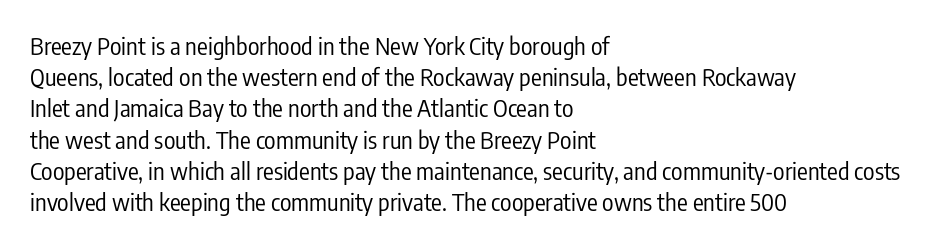
{"italic": "no", "bold": "no", "underline": "no", "align": "left", "line_spacing": "normal", "line_spacing_ratio": 1.3, "letter_spacing": "normal", "letter_spacing_em": 0.0, "glyph_px": 24}
